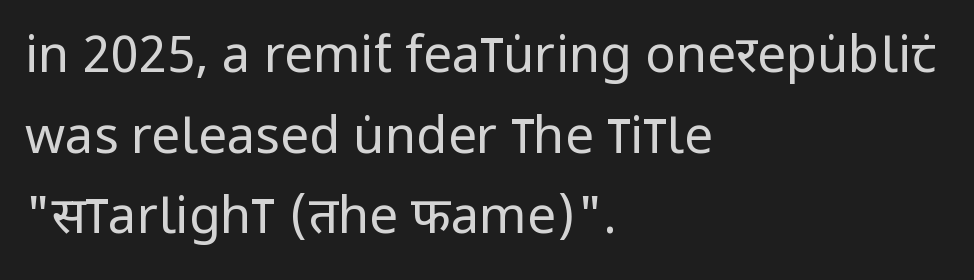
The image shows 51 px regular-weight, condensed sans-serif type, upright; set left-aligned, normal line spacing (1.58x), normal letter spacing, not underlined; low stroke contrast and a large x-height.
